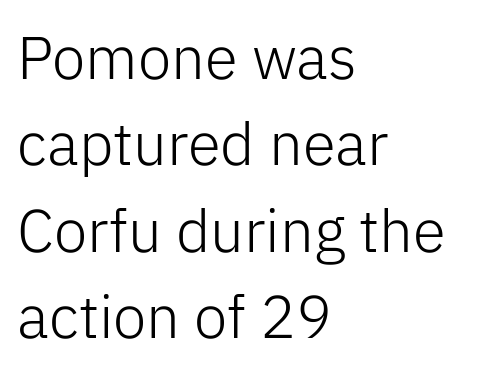
The image shows 60 px light sans-serif type, upright; set left-aligned, normal line spacing (1.44x), normal letter spacing, not underlined; low stroke contrast and a medium x-height.
